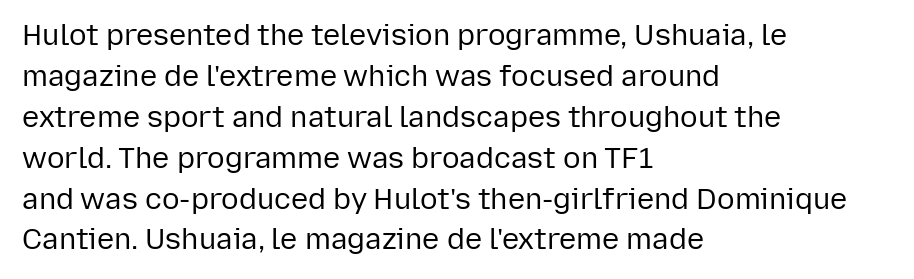
{"serif": "no", "italic": "no", "bold": "no", "weight": "regular", "width": "normal", "stroke_contrast": "low", "x_height": "medium", "monospaced": "no", "underline": "no", "align": "left", "line_spacing": "normal", "line_spacing_ratio": 1.41, "letter_spacing": "normal", "letter_spacing_em": 0.0, "glyph_px": 29}
